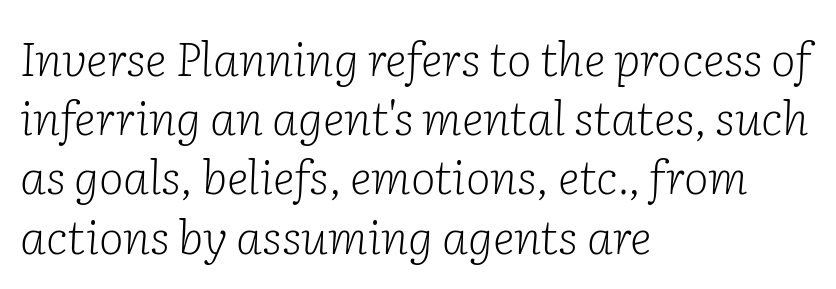
This sample has the flowing, uneven cadence of proportional lettering. Interline gaps are of average width in this sample. The typeface chosen for these lines features serifs. Glance below the letters and you will spot only blank space. The weight would be labelled regular, book, light, or lighter still. A typesetter would mark this as italic.
